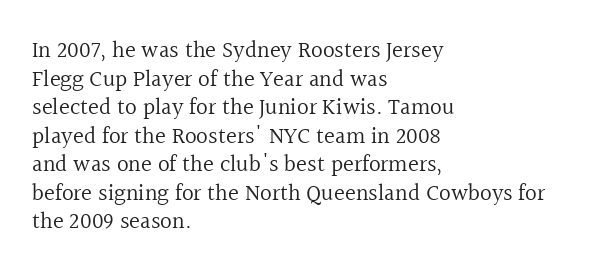
The image shows 23 px text type, upright; set left-aligned, line spacing 1.24x, normal letter spacing, not underlined.
